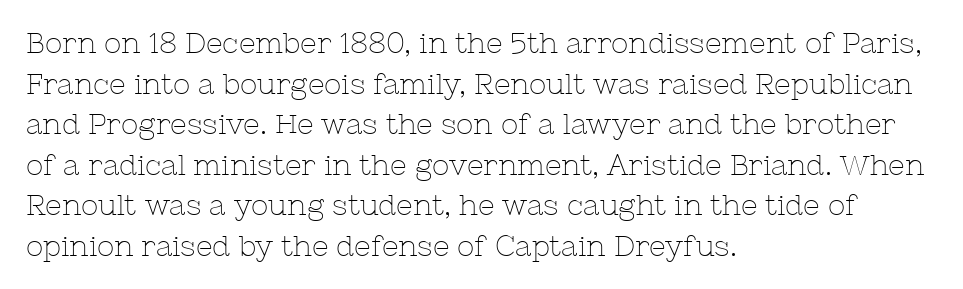
The zone under the glyphs is completely vacant. Alignment: flush left. This sample has the flowing, uneven cadence of proportional lettering. The passage shown stacks its lines at a standard gap. Characters remain perfectly vertical along every line.
